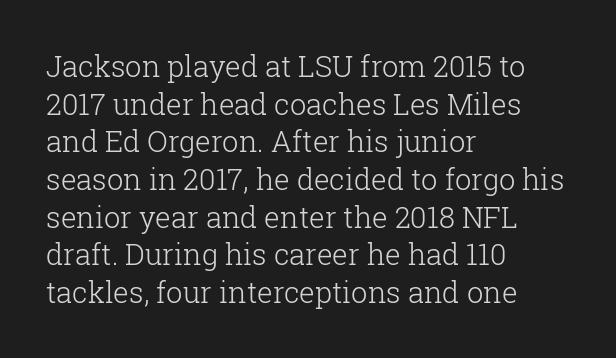
{"serif": "yes", "italic": "no", "bold": "no", "weight": "light", "width": "normal", "stroke_contrast": "low", "x_height": "medium", "monospaced": "no", "underline": "no", "align": "left", "line_spacing": "normal", "line_spacing_ratio": 1.3, "letter_spacing": "normal", "letter_spacing_em": 0.0, "glyph_px": 29}
